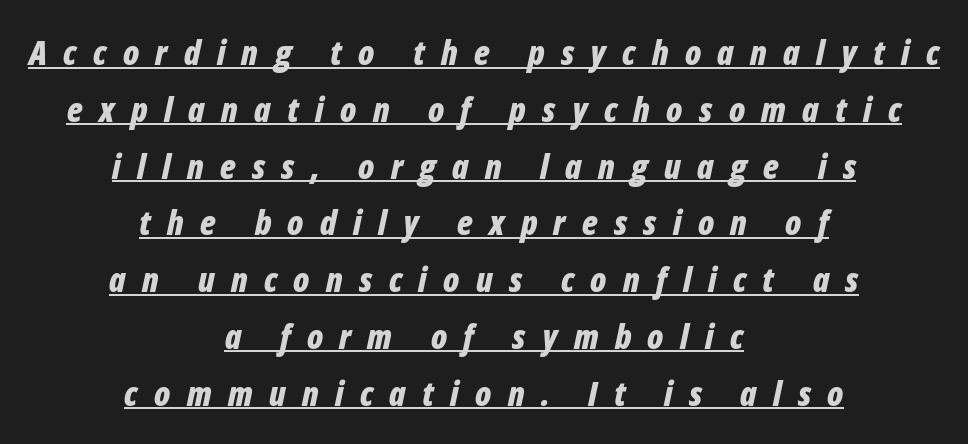
The image shows 34 px bold, condensed type, italic (leaning right); set centered, normal line spacing (1.67x), unusually wide letter spacing (+0.48 em), underlined; low stroke contrast and a medium x-height.
